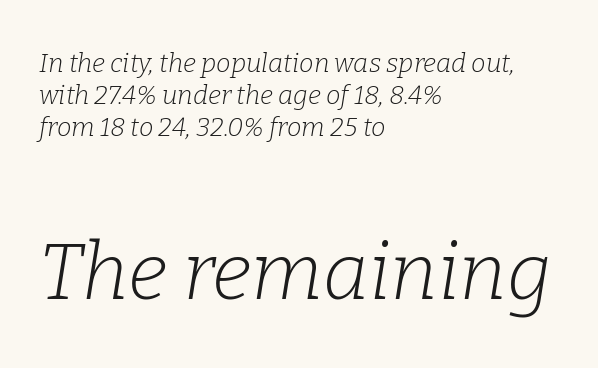
A student would notice the bottom passage is typeset larger than what precedes it. Glance below the letters and you will spot only blank space. The rendering applies a slant to the glyphs. The letters advance in unequal steps, a hallmark of proportional type. Each word holds together tightly as a unit, with standard inter-letter gaps.
